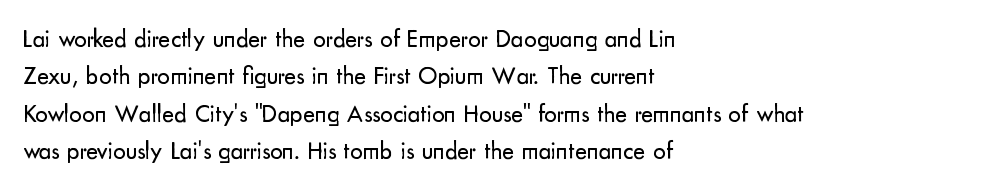
Q: Is the text bold? A: No.
Q: Is the text italic (slanted)? A: No, it is upright.
Q: Is the text underlined? A: No.
Q: How is the paragraph aligned? A: Left-aligned.
Q: Is the spacing between letters normal or unusually wide? A: Normal.
Q: Is the spacing between lines tight, normal or loose? A: Normal.
